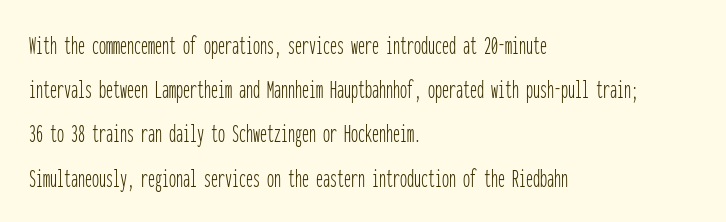
Check the space under the baseline: it is left empty. The designer left line spacing at the default. A typesetter would mark this as roman, not italic. The font sits on the lighter half of the weight spectrum, regular included.
